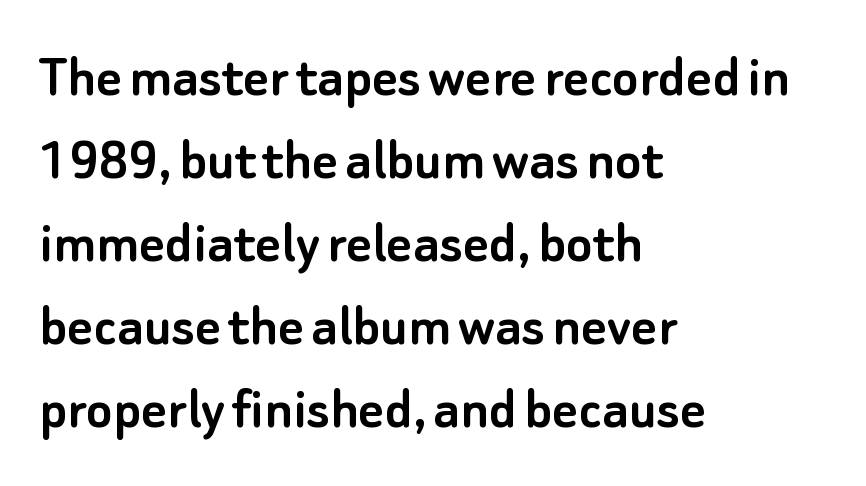
{"serif": "no", "italic": "no", "width": "normal", "stroke_contrast": "low", "x_height": "small", "monospaced": "no", "underline": "no", "align": "left", "line_spacing": "normal", "line_spacing_ratio": 1.34, "letter_spacing": "normal", "letter_spacing_em": 0.0, "glyph_px": 62}
